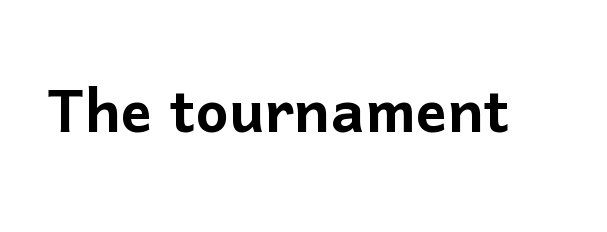
{"serif": "no", "italic": "no", "width": "normal", "stroke_contrast": "low", "x_height": "medium", "monospaced": "no", "underline": "no", "letter_spacing": "normal", "letter_spacing_em": 0.0, "glyph_px": 79}
